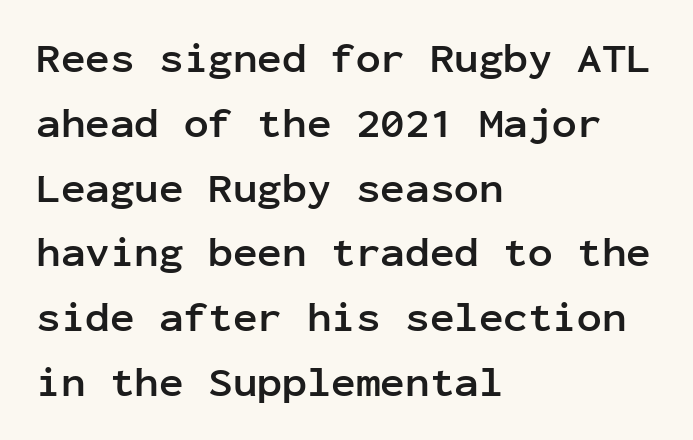
{"serif": "no", "italic": "no", "bold": "yes", "weight": "semibold", "width": "normal", "stroke_contrast": "low", "x_height": "medium", "monospaced": "yes", "underline": "no", "align": "left", "line_spacing": "normal", "line_spacing_ratio": 1.58, "letter_spacing": "normal", "letter_spacing_em": 0.0, "glyph_px": 41}
